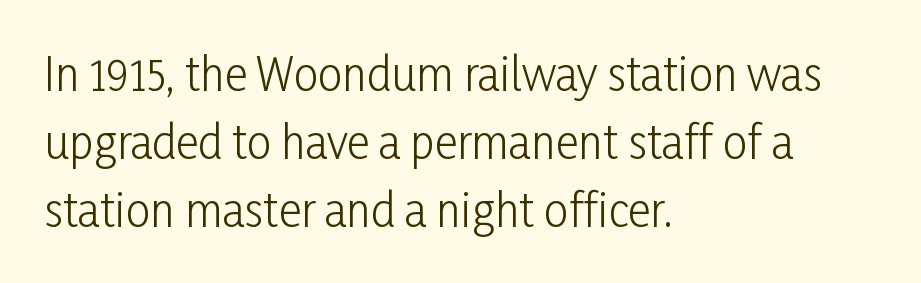
The tracking reads as untouched default to a designer's eye. Is this a sans? Yes — the strokes have no serifs. Summary of vertical rhythm: regular, with standard interline spacing. Any mark beneath the type? The region is blank. Proportional: the letters do not fall into vertical columns.
